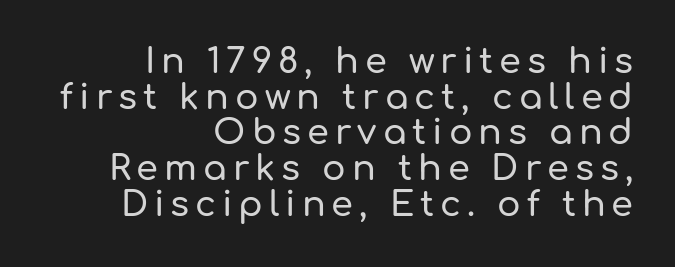
{"serif": "no", "italic": "no", "width": "normal", "stroke_contrast": "low", "x_height": "medium", "monospaced": "no", "underline": "no", "align": "right", "line_spacing": "tight", "line_spacing_ratio": 1.02, "glyph_px": 35}
